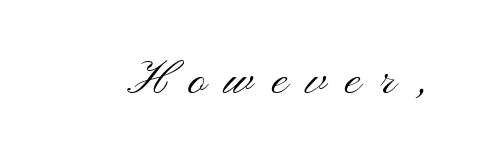
A clean baseline with only descenders dipping below it. Is this a fixed-width face? No — the glyphs have proportional, varying widths. The face looks like a standard text weight, possibly lighter. Tracking value appears strongly positive — letters spread wide. To sum up the face: it is a sans, with no serifs.
